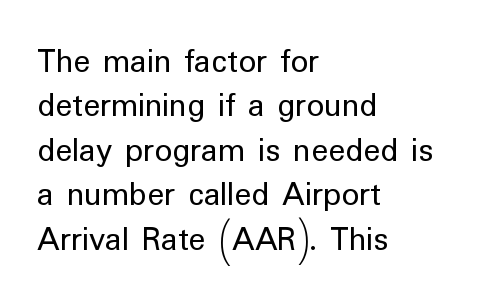
Q: Is the text bold? A: No.
Q: Is the text italic (slanted)? A: No, it is upright.
Q: Is the typeface a serif or a sans-serif typeface? A: Sans-serif.
Q: Is the text underlined? A: No.
Q: How is the paragraph aligned? A: Left-aligned.
Q: Is the spacing between letters normal or unusually wide? A: Normal.
Q: Is the spacing between lines tight, normal or loose? A: Normal.
Q: Width (condensed, normal, or wide)? A: Normal.
Q: Stroke contrast? A: Low.
Q: x-height? A: Medium.
Q: Monospaced? A: No.
